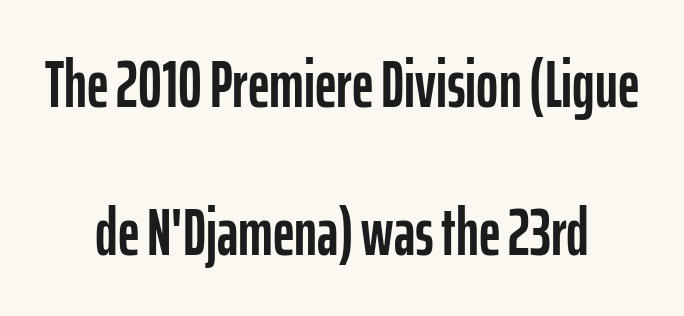
The image shows 67 px condensed sans-serif type, upright; set centered, loose line spacing (2.21x), normal letter spacing, not underlined; low stroke contrast and a medium x-height.
